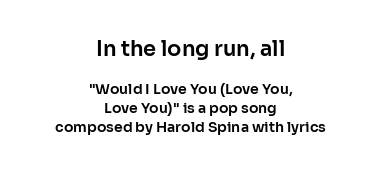
The image shows 21 px text type, upright; set centered, normal line spacing (1.36x), normal letter spacing, not underlined; the first (top) block is 1.5x larger.
